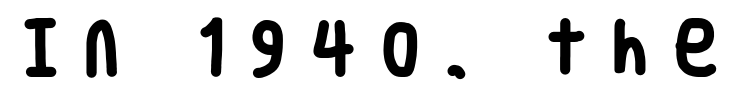
The tracking jumps out immediately: characters are airy and widely separated. The lettering holds an erect, upright posture throughout. Plenty of ink on the page — the face is bold. Character widths vary here, with narrow letters taking less room than wide ones. Underline: absent. This is sans-serif lettering, the kind often seen on screens and signage.
